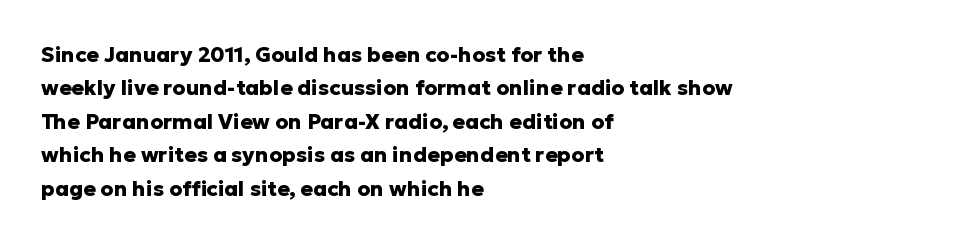
The lines sit at an ordinary, default distance from one another. Bare-footed words on every line. The rendering uses a bold face; every stroke is thick and dark. Posture: upright roman.
